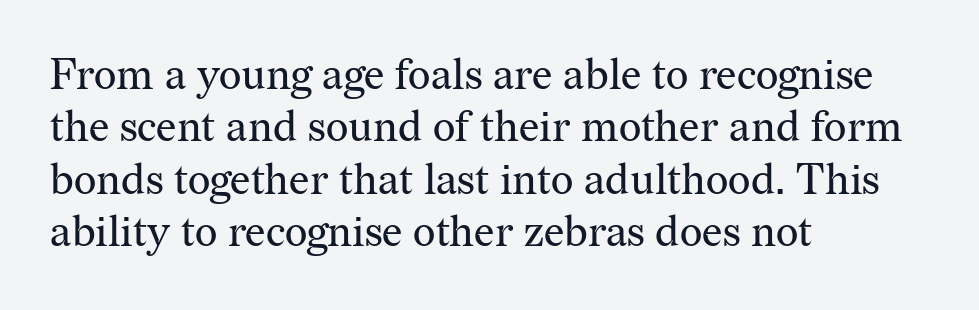
Note the varied advance widths — an 'i' is clearly narrower than an 'm'. Only glyphs here, with clear space below each row. Unlike a clean sans, this face finishes its strokes with serifs. The text block is weighted toward the left margin, trailing off unevenly rightward.
